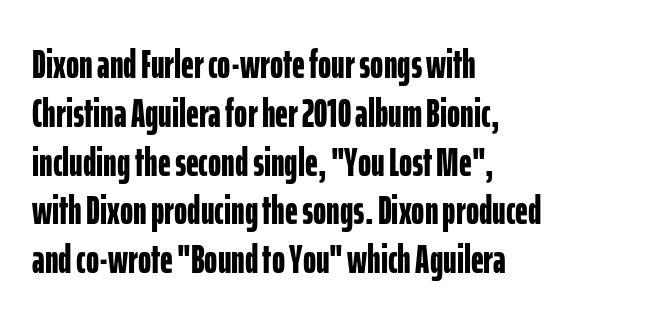
This sample uses plain, unmodified letter spacing. The rendering anchors every line to the left-hand side. A bare baseline throughout the passage. Are there feet on the stems? There aren't — it's a sans.
